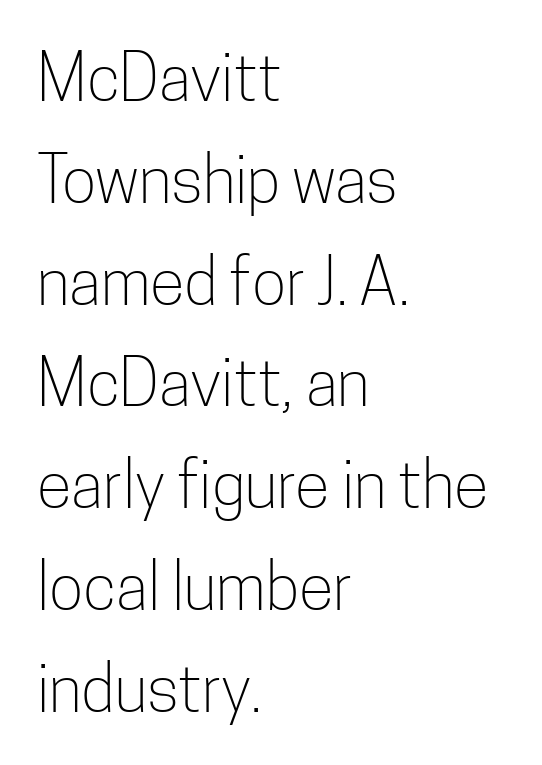
This sample has the flowing, uneven cadence of proportional lettering. Line spacing here is normal. Stem width sits at or under what a default text font uses. Decoration check: the copy has no underline. No italicization has been applied; the sample stays upright.
